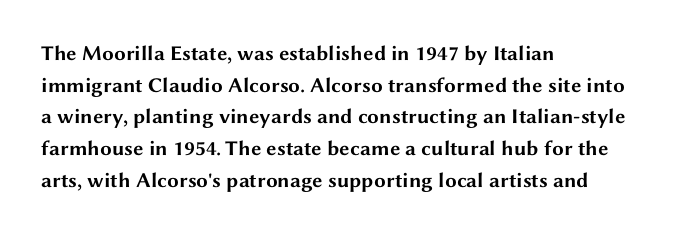
Q: Is the text bold? A: Yes.
Q: Is the text italic (slanted)? A: No, it is upright.
Q: Is the text underlined? A: No.
Q: How is the paragraph aligned? A: Left-aligned.
Q: Is the spacing between letters normal or unusually wide? A: Normal.
Q: Is the spacing between lines tight, normal or loose? A: Normal.
